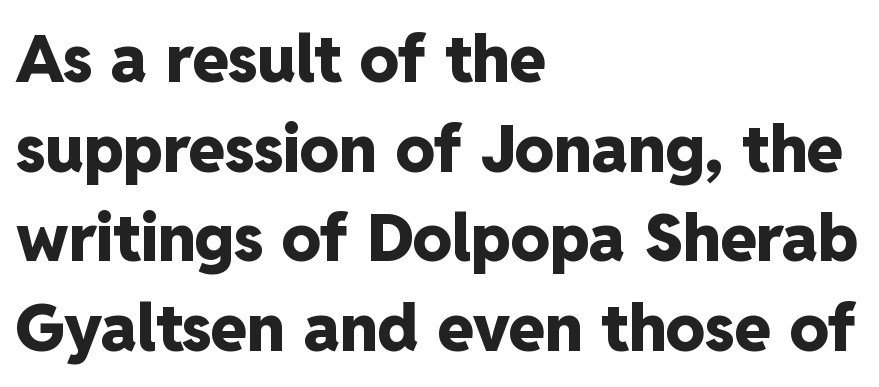
Q: Is the text bold? A: Yes.
Q: Is the text italic (slanted)? A: No, it is upright.
Q: Is the typeface a serif or a sans-serif typeface? A: Sans-serif.
Q: Is the text underlined? A: No.
Q: How is the paragraph aligned? A: Left-aligned.
Q: Is the spacing between letters normal or unusually wide? A: Normal.
Q: Is the spacing between lines tight, normal or loose? A: Normal.
Q: Width (condensed, normal, or wide)? A: Normal.
Q: Stroke contrast? A: Low.
Q: x-height? A: Medium.
Q: Monospaced? A: No.
